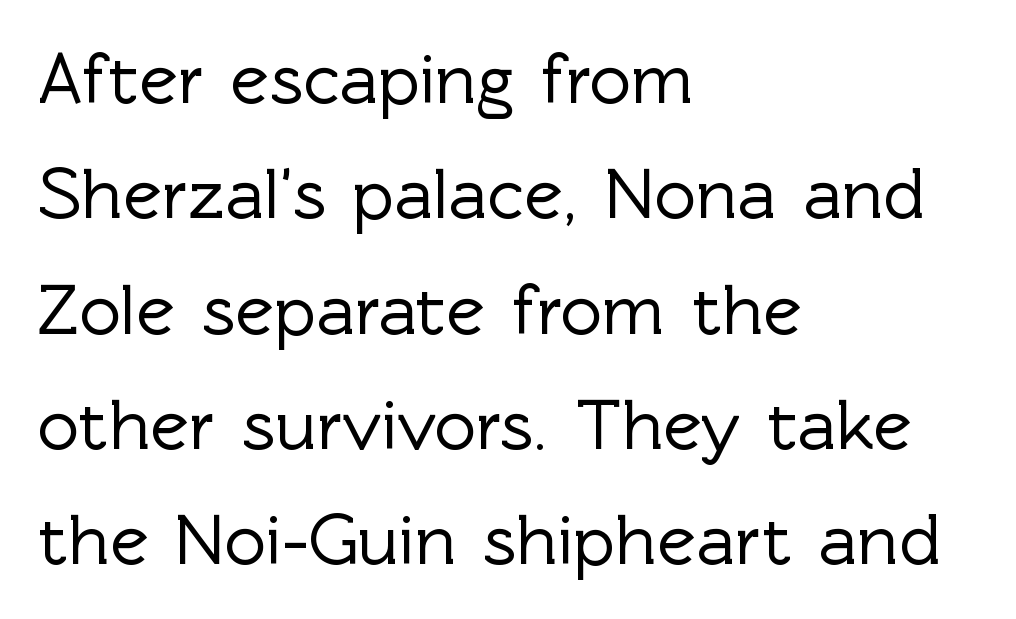
{"serif": "no", "italic": "no", "width": "normal", "x_height": "medium", "monospaced": "no", "underline": "no", "align": "left", "line_spacing": "normal", "line_spacing_ratio": 1.58, "letter_spacing": "normal", "letter_spacing_em": 0.0, "glyph_px": 73}
